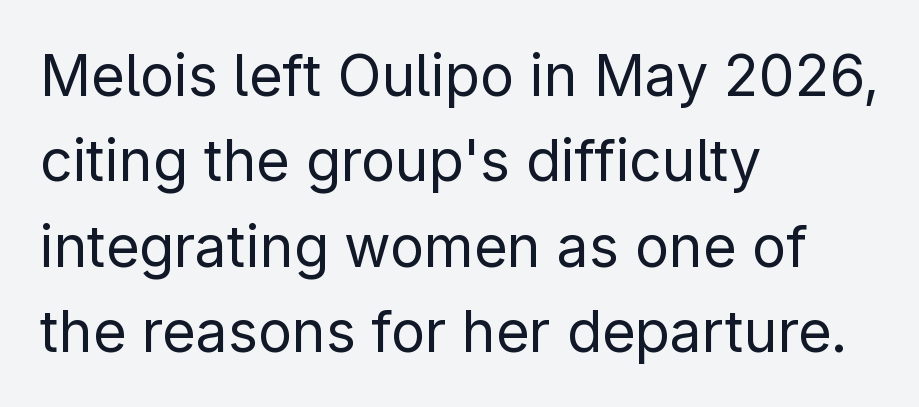
The image shows 57 px regular-weight sans-serif type, upright; set left-aligned, normal line spacing (1.5x), normal letter spacing, not underlined; low stroke contrast and a medium x-height.
